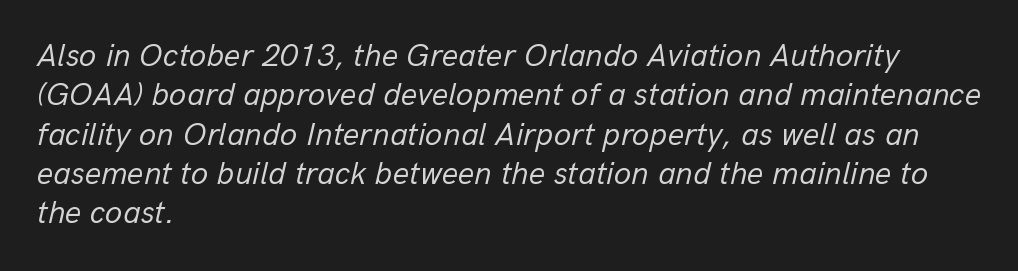
Q: Is the text bold? A: No.
Q: Is the text italic (slanted)? A: Yes, it leans right by about 13 degrees.
Q: Is the text underlined? A: No.
Q: How is the paragraph aligned? A: Left-aligned.
Q: Is the spacing between letters normal or unusually wide? A: Normal.
Q: Width (condensed, normal, or wide)? A: Normal.
Q: Stroke contrast? A: Low.
Q: x-height? A: Medium.
Q: Monospaced? A: No.
